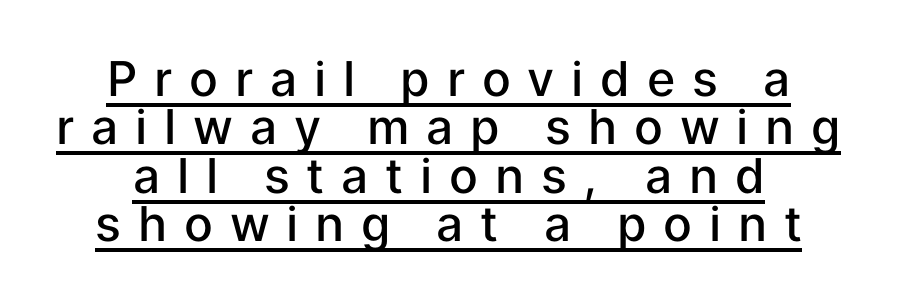
The image shows 48 px semibold sans-serif type, upright; set tight line spacing (1.01x), unusually wide letter spacing (+0.35 em), underlined; low stroke contrast and a medium x-height.
